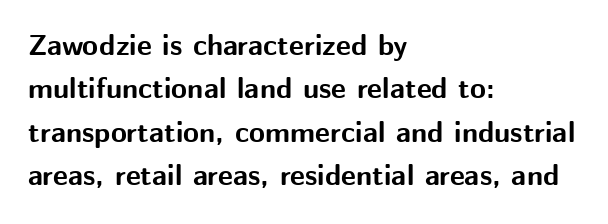
Each word holds together tightly as a unit, with standard inter-letter gaps. Normally led — the rows are evenly, conventionally spaced. In CSS terms this would be text-align: left. Ordinary non-slanted type is in use.
